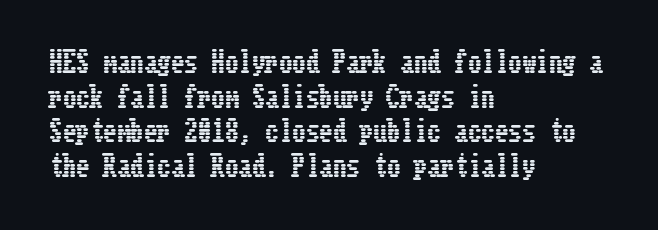
You could call the tracking neutral — neither tight nor loose. Interline gaps are of average width in this sample. The zone under the glyphs is completely vacant. A classic flush-left, rag-right setting is used for this passage. Style check: upright.
